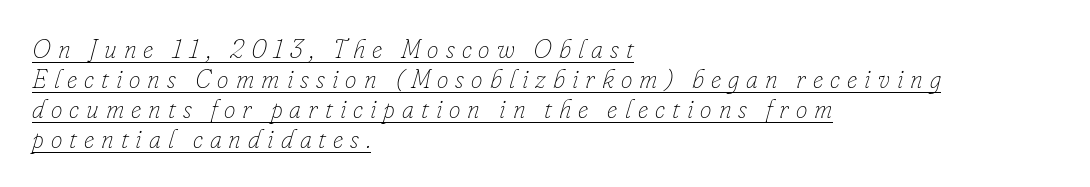
Q: Is the text bold? A: No.
Q: Is the text italic (slanted)? A: Yes, it leans right by about 16 degrees.
Q: Is the text underlined? A: Yes.
Q: How is the paragraph aligned? A: Left-aligned.
Q: Is the spacing between letters normal or unusually wide? A: Unusually wide.
Q: Is the spacing between lines tight, normal or loose? A: Tight.
